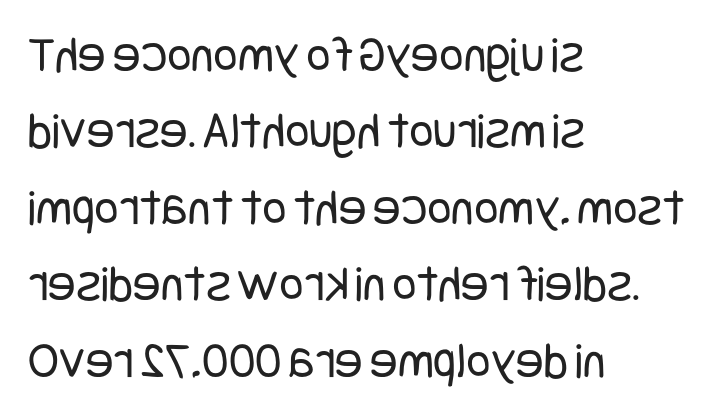
Q: Is the text bold? A: No.
Q: Is the text italic (slanted)? A: No, it is upright.
Q: Is the typeface a serif or a sans-serif typeface? A: Sans-serif.
Q: Is the text underlined? A: No.
Q: How is the paragraph aligned? A: Left-aligned.
Q: Is the spacing between letters normal or unusually wide? A: Normal.
Q: Is the spacing between lines tight, normal or loose? A: Normal.
Q: Width (condensed, normal, or wide)? A: Condensed.
Q: Stroke contrast? A: Low.
Q: x-height? A: Large.
